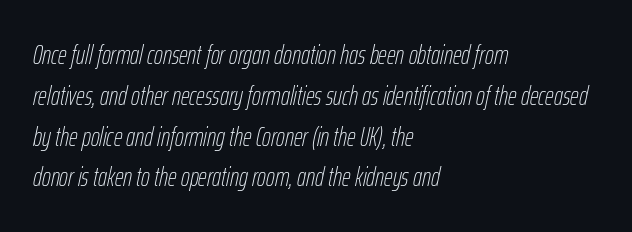
{"italic": "yes", "lean": "right", "slant_degrees": 12, "bold": "no", "underline": "no", "align": "left", "line_spacing": "normal", "line_spacing_ratio": 1.51, "letter_spacing": "normal", "letter_spacing_em": 0.0, "glyph_px": 27}
